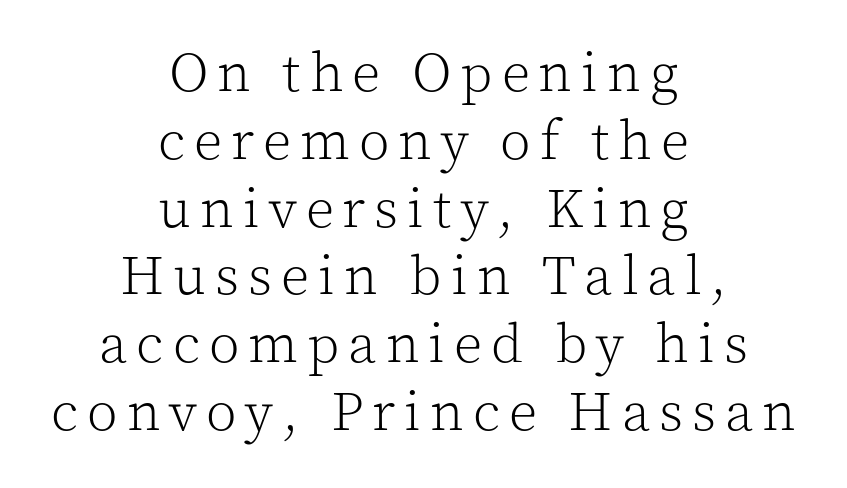
{"serif": "yes", "italic": "no", "bold": "no", "weight": "light", "width": "normal", "x_height": "medium", "monospaced": "no", "underline": "no", "align": "center", "line_spacing_ratio": 1.21, "glyph_px": 56}
